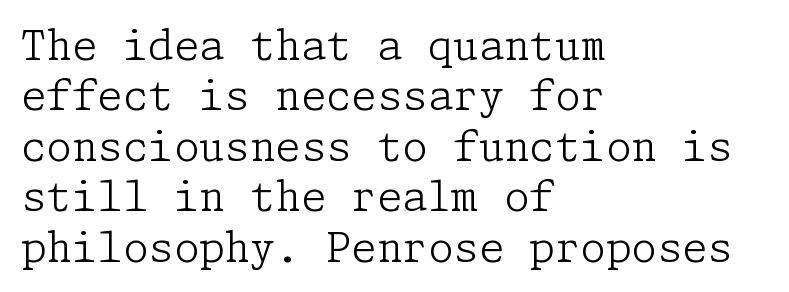
Q: Is the text bold? A: No.
Q: Is the text italic (slanted)? A: No, it is upright.
Q: Is the typeface a serif or a sans-serif typeface? A: Serif.
Q: Is the text underlined? A: No.
Q: How is the paragraph aligned? A: Left-aligned.
Q: Is the spacing between letters normal or unusually wide? A: Normal.
Q: Width (condensed, normal, or wide)? A: Normal.
Q: Stroke contrast? A: Low.
Q: x-height? A: Medium.
